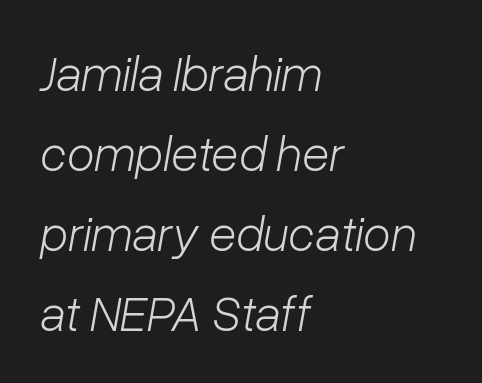
The image shows 50 px light type, italic (leaning right); set left-aligned, normal line spacing (1.6x), normal letter spacing, not underlined; low stroke contrast and a medium x-height.
